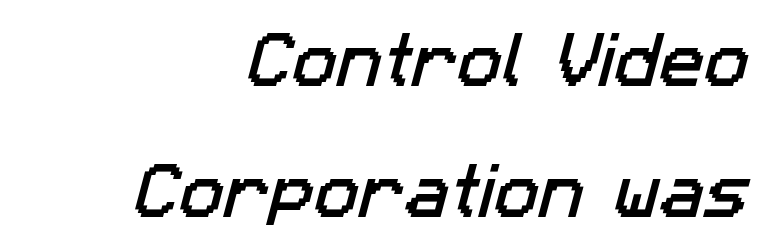
{"serif": "no", "width": "normal", "stroke_contrast": "low", "x_height": "medium", "monospaced": "no", "underline": "no", "line_spacing": "loose", "line_spacing_ratio": 2.19, "letter_spacing": "normal", "letter_spacing_em": 0.0, "glyph_px": 60}
